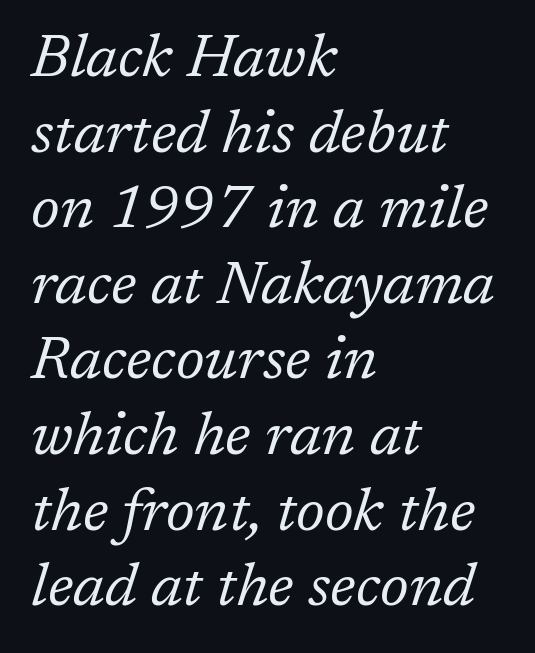
The image shows 60 px regular-weight serif type, italic (leaning right); set left-aligned, normal line spacing (1.26x), normal letter spacing, not underlined; low stroke contrast and a medium x-height.
